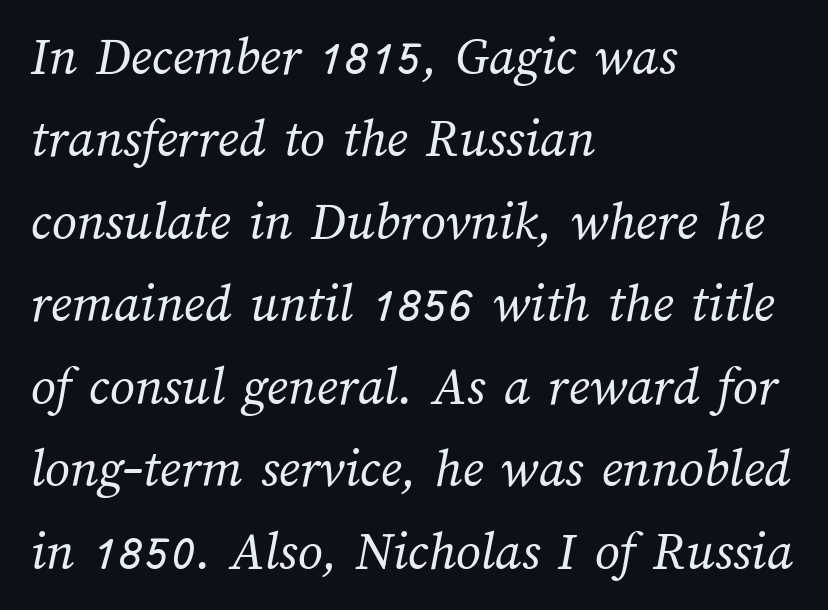
Q: Is the text bold? A: No.
Q: Is the text underlined? A: No.
Q: How is the paragraph aligned? A: Left-aligned.
Q: Is the spacing between letters normal or unusually wide? A: Normal.
Q: Is the spacing between lines tight, normal or loose? A: Normal.
Q: Width (condensed, normal, or wide)? A: Normal.
Q: Stroke contrast? A: Medium.
Q: x-height? A: Medium.
Q: Monospaced? A: No.
